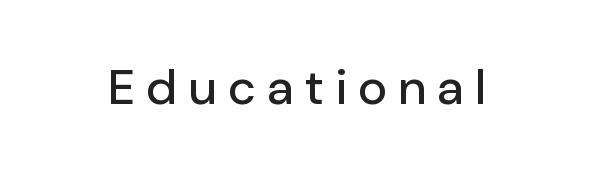
Descenders are the only things crossing below the line. Upright lettering throughout. Are there feet on the stems? There aren't — it's a sans. Observe the wide spacing: letters keep a clear distance from each other. Think of a printed novel: that variable character pitch is what you see here.
